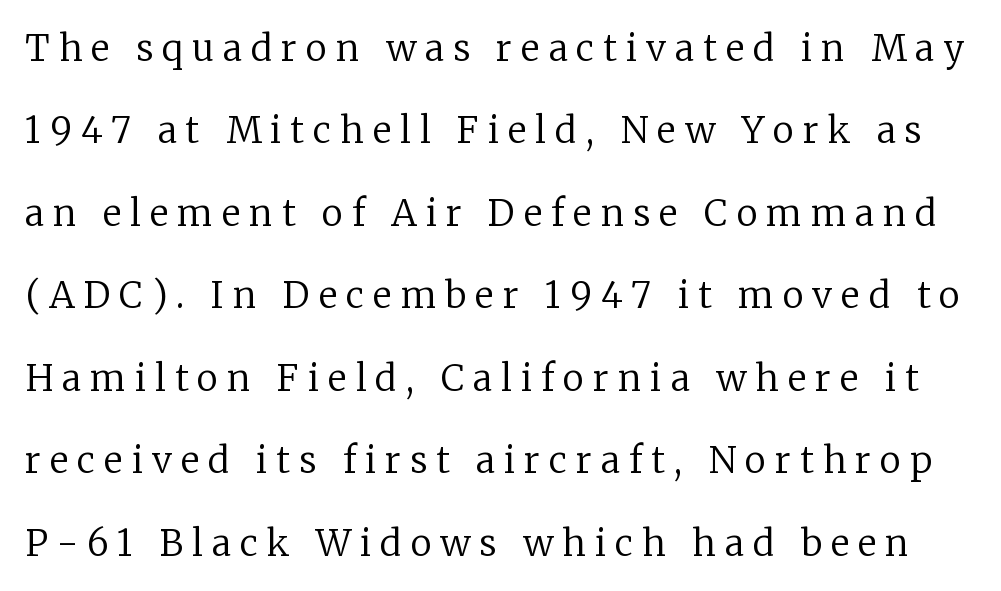
The image shows 36 px regular-weight serif type, upright; set loose line spacing (2.29x), unusually wide letter spacing (+0.25 em), not underlined; low stroke contrast and a medium x-height.
